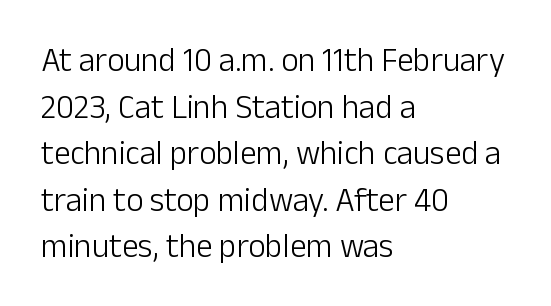
The passage shown is typed in a proportional face where columns would drift. The letters carry no serifs — their stems end cleanly without finishing strokes. Compared with typical paragraphs, the rows here are spaced about the same. The face used here is rendered with its standard letterfit. Bare-footed words on every line. The lettering stays uniformly vertical, giving the passage a roman look.
